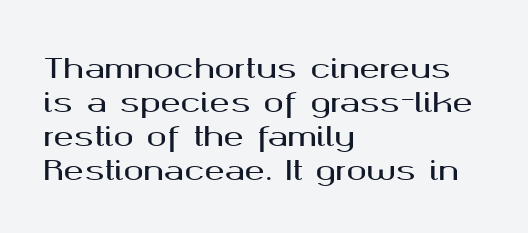
{"italic": "no", "underline": "no", "align": "left", "line_spacing": "normal", "line_spacing_ratio": 1.26, "letter_spacing": "normal", "letter_spacing_em": 0.0, "glyph_px": 27}
